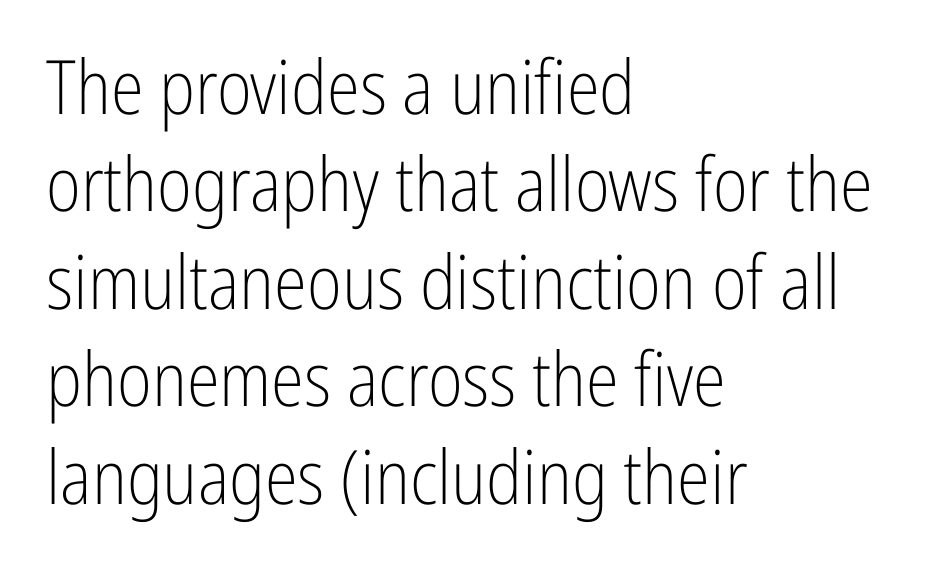
The image shows 75 px light, condensed sans-serif type, upright; set left-aligned, normal line spacing (1.3x), normal letter spacing, not underlined; low stroke contrast and a medium x-height.
